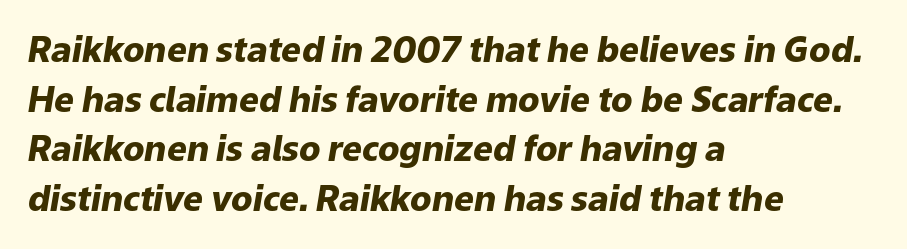
{"italic": "yes", "lean": "right", "slant_degrees": 9, "bold": "yes", "weight": "heavy", "width": "normal", "stroke_contrast": "low", "x_height": "medium", "monospaced": "no", "underline": "no", "align": "left", "line_spacing": "normal", "line_spacing_ratio": 1.42, "letter_spacing": "normal", "letter_spacing_em": 0.0, "glyph_px": 35}
